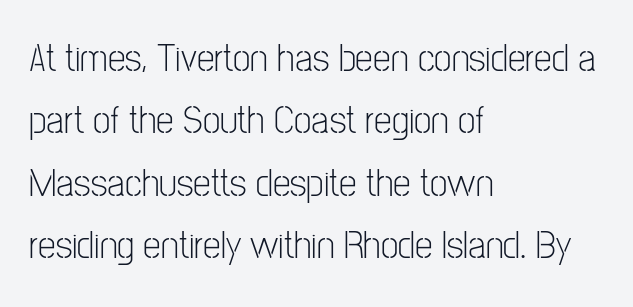
Q: Is the text bold? A: No.
Q: Is the text italic (slanted)? A: No, it is upright.
Q: Is the typeface a serif or a sans-serif typeface? A: Sans-serif.
Q: Is the text underlined? A: No.
Q: How is the paragraph aligned? A: Left-aligned.
Q: Is the spacing between letters normal or unusually wide? A: Normal.
Q: Is the spacing between lines tight, normal or loose? A: Normal.
Q: Width (condensed, normal, or wide)? A: Condensed.
Q: Stroke contrast? A: Low.
Q: x-height? A: Medium.
Q: Monospaced? A: No.
